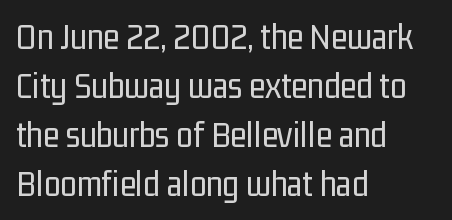
The image shows 37 px regular-weight, condensed sans-serif type, upright; set left-aligned, normal line spacing (1.32x), normal letter spacing, not underlined; low stroke contrast and a medium x-height.
